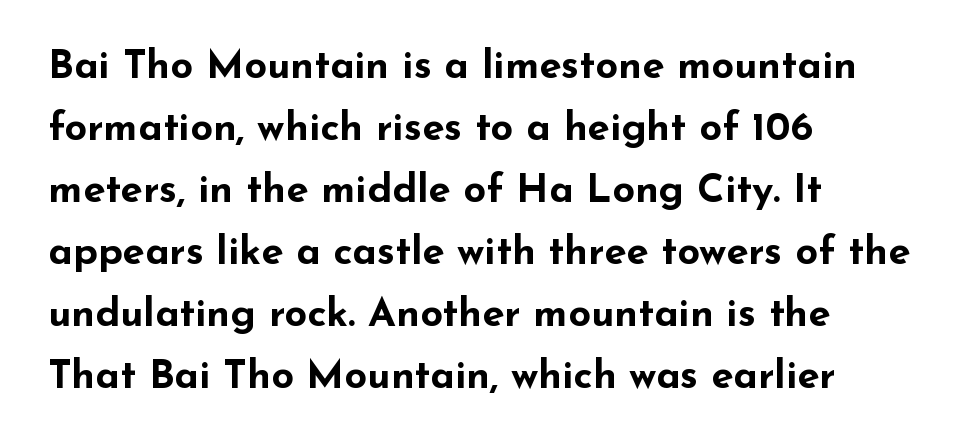
{"serif": "no", "italic": "no", "bold": "yes", "weight": "bold", "width": "wide", "stroke_contrast": "low", "x_height": "small", "monospaced": "no", "underline": "no", "align": "left", "line_spacing": "normal", "line_spacing_ratio": 1.55, "letter_spacing": "normal", "letter_spacing_em": 0.0, "glyph_px": 40}
